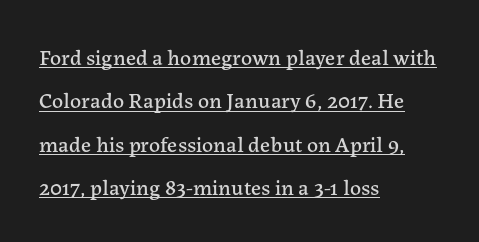
Looks like someone drew a line under every word here. Designer's note — italics off, roman on. The leading is generous, giving the passage an open texture. Nobody touched the tracking dial on this one. In CSS terms this would be text-align: left.
